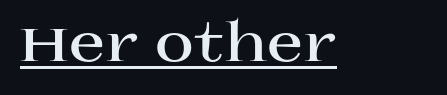
Q: Is the text bold? A: Yes.
Q: Is the text italic (slanted)? A: No, it is upright.
Q: Is the typeface a serif or a sans-serif typeface? A: Serif.
Q: Is the text underlined? A: Yes.
Q: Is the spacing between letters normal or unusually wide? A: Normal.
Q: Width (condensed, normal, or wide)? A: Wide.
Q: Stroke contrast? A: High.
Q: x-height? A: Large.
Q: Monospaced? A: No.
